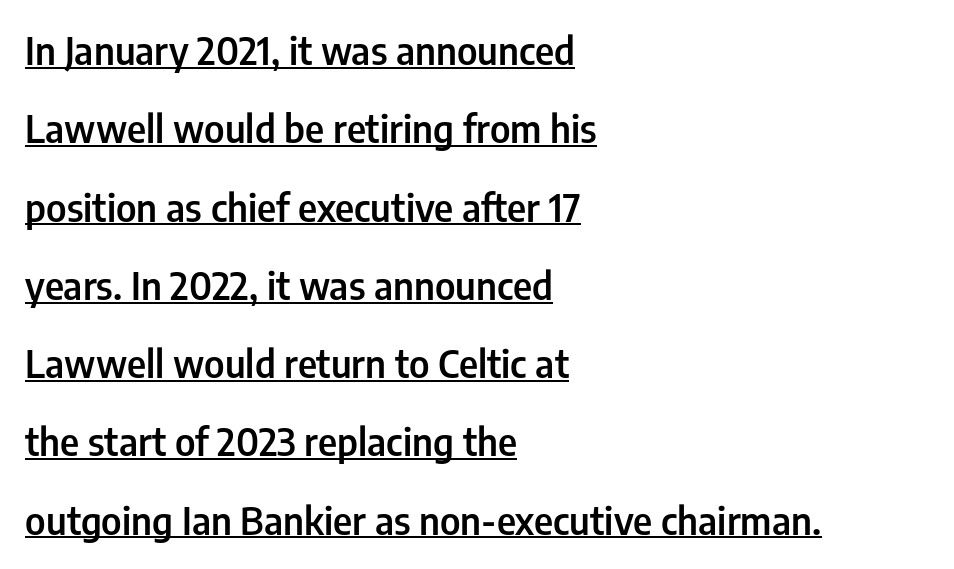
A semibold gives these letters moderate extra thickness, short of bold. The ragged edge is on the right, which tells us the setting is flush left. You could not count columns in this text — the font is proportionally spaced. Spacing between characters is what you'd get straight out of the box. Is there any slant? The stems are plumb.
